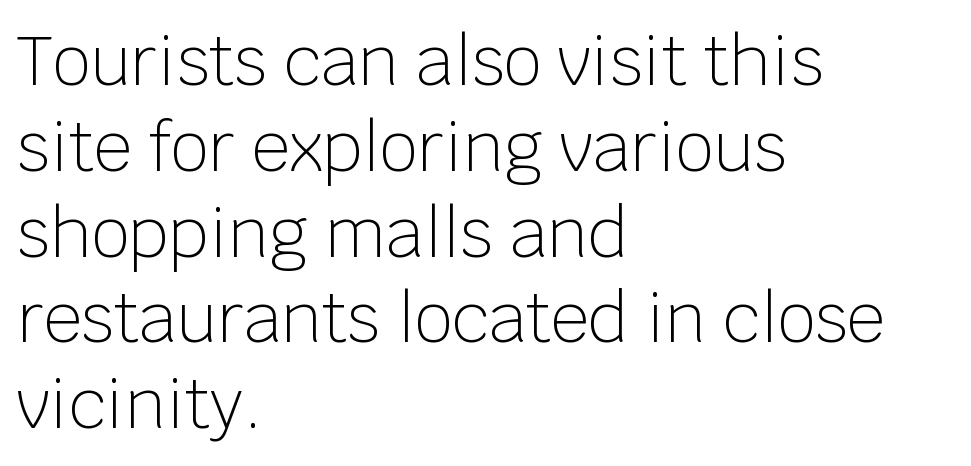
{"serif": "no", "italic": "no", "bold": "no", "weight": "light", "width": "normal", "stroke_contrast": "low", "x_height": "large", "monospaced": "no", "underline": "no", "align": "left", "line_spacing": "normal", "line_spacing_ratio": 1.28, "letter_spacing": "normal", "letter_spacing_em": 0.0, "glyph_px": 67}
